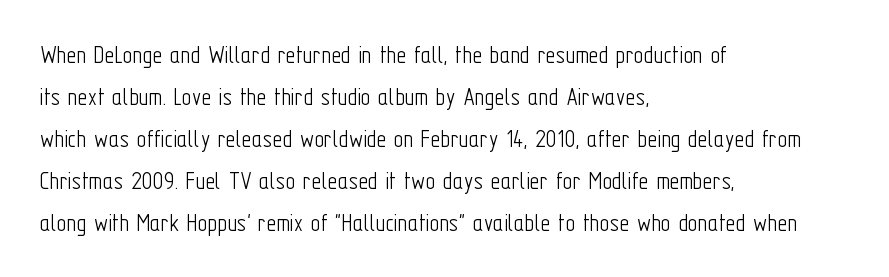
Q: Is the text bold? A: No.
Q: Is the text italic (slanted)? A: No, it is upright.
Q: Is the text underlined? A: No.
Q: How is the paragraph aligned? A: Left-aligned.
Q: Is the spacing between letters normal or unusually wide? A: Normal.
Q: Is the spacing between lines tight, normal or loose? A: Normal.
